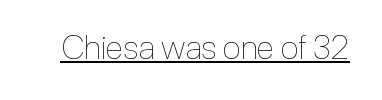
The image shows 33 px thin, condensed type, upright; set normal letter spacing, underlined; a medium x-height.
